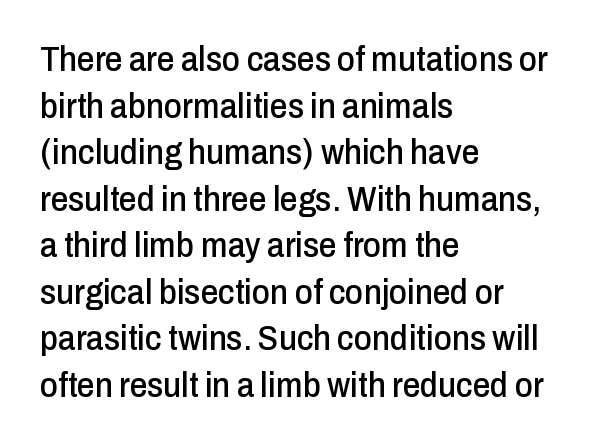
Q: Is the text italic (slanted)? A: No, it is upright.
Q: Is the typeface a serif or a sans-serif typeface? A: Sans-serif.
Q: Is the text underlined? A: No.
Q: How is the paragraph aligned? A: Left-aligned.
Q: Is the spacing between letters normal or unusually wide? A: Normal.
Q: Is the spacing between lines tight, normal or loose? A: Normal.
Q: Width (condensed, normal, or wide)? A: Condensed.
Q: Stroke contrast? A: Low.
Q: x-height? A: Medium.
Q: Monospaced? A: No.
